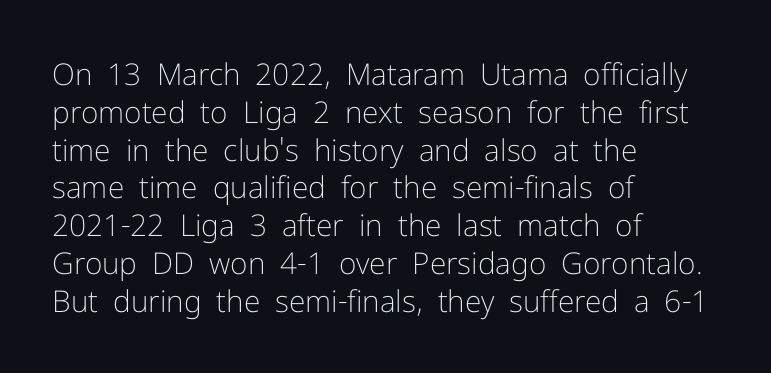
The image shows 30 px light sans-serif type, upright; set left-aligned, normal line spacing (1.26x), normal letter spacing, not underlined; low stroke contrast and a medium x-height.
